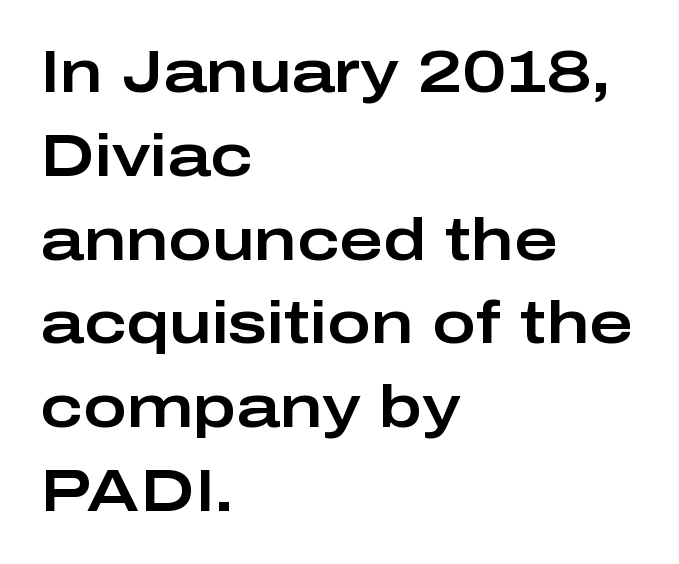
Q: Is the text italic (slanted)? A: No, it is upright.
Q: Is the typeface a serif or a sans-serif typeface? A: Sans-serif.
Q: Is the text underlined? A: No.
Q: How is the paragraph aligned? A: Left-aligned.
Q: Is the spacing between letters normal or unusually wide? A: Normal.
Q: Is the spacing between lines tight, normal or loose? A: Normal.
Q: Width (condensed, normal, or wide)? A: Wide.
Q: Stroke contrast? A: Low.
Q: x-height? A: Medium.
Q: Monospaced? A: No.
